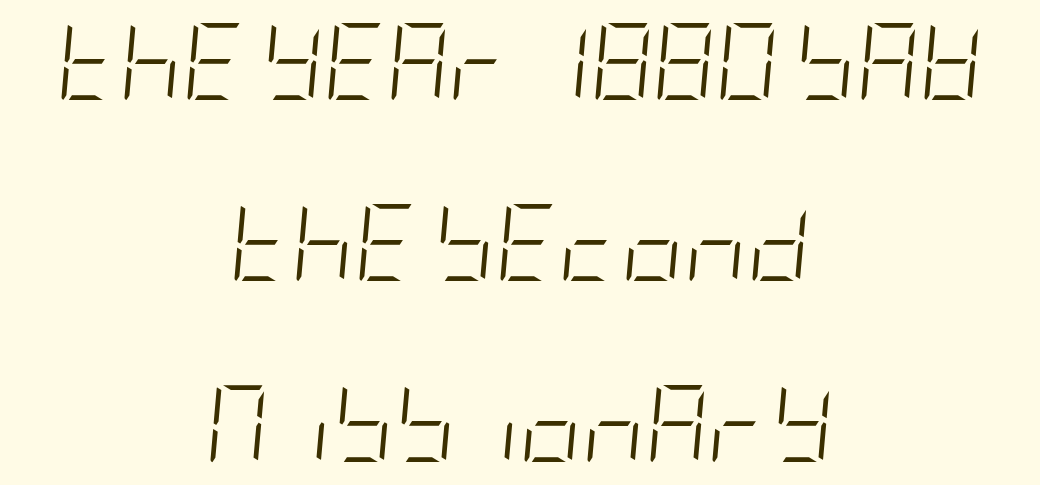
Q: Is the text bold? A: No.
Q: Is the text italic (slanted)? A: Yes, it leans right by about 5 degrees.
Q: Is the text underlined? A: No.
Q: How is the paragraph aligned? A: Centered.
Q: Is the spacing between letters normal or unusually wide? A: Normal.
Q: Is the spacing between lines tight, normal or loose? A: Loose.
Q: Width (condensed, normal, or wide)? A: Condensed.
Q: Stroke contrast? A: Low.
Q: x-height? A: Large.
